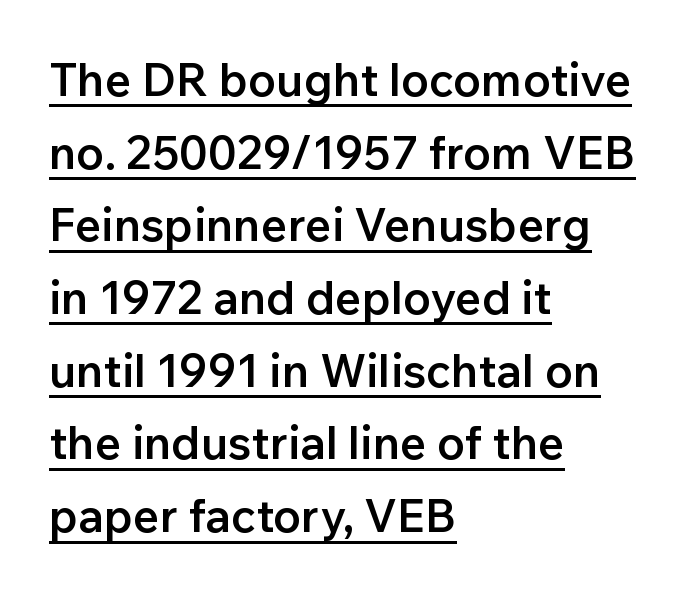
The image shows 46 px semibold sans-serif type, upright; set left-aligned, normal line spacing (1.58x), normal letter spacing, underlined; low stroke contrast and a medium x-height.
